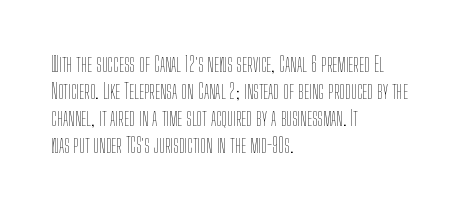
Q: Is the text bold? A: No.
Q: Is the text italic (slanted)? A: No, it is upright.
Q: Is the text underlined? A: No.
Q: How is the paragraph aligned? A: Left-aligned.
Q: Is the spacing between letters normal or unusually wide? A: Normal.
Q: Is the spacing between lines tight, normal or loose? A: Normal.
